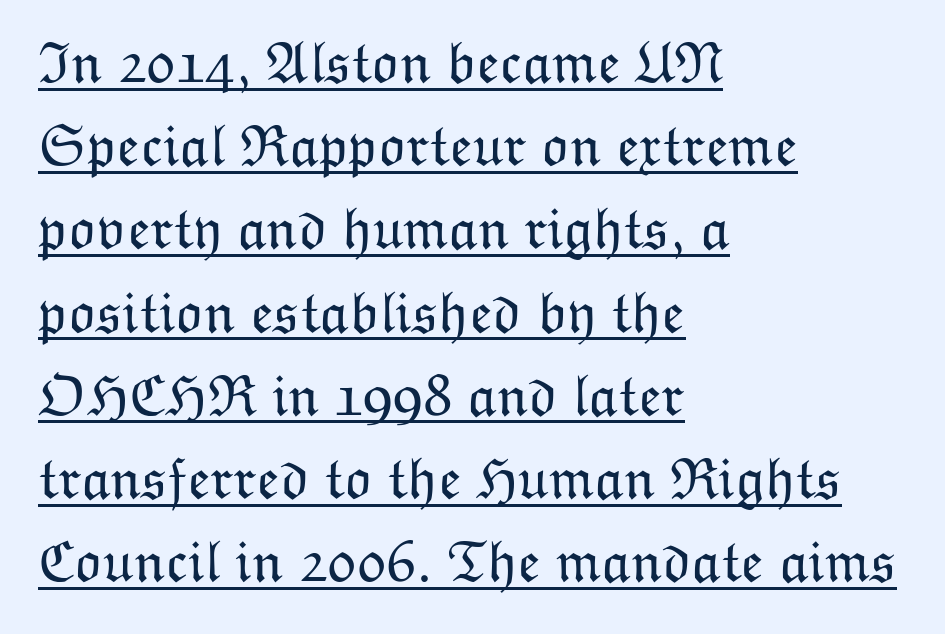
Does extra space separate the letters? No, they use regular spacing. Regarding leading, the lines here are spaced in the standard way. Is this a fixed-width face? No — the glyphs have proportional, varying widths. The passage shown is not bold in any degree. This is the regular roman posture of the typeface.
